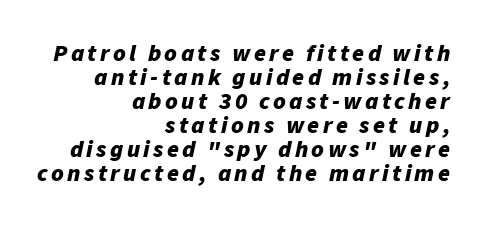
Reading down the column, the eye jumps only a short way to each next line. This is oblique type, the kind used for emphasis or titles. In terms of weight, the rendering is a true, heavy bold. The typesetter chose a ragged-left arrangement here. Plain, unruled lines of type.
